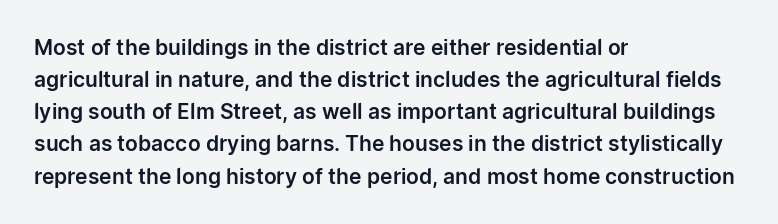
The image shows 21 px text type, upright; set left-aligned, normal line spacing (1.53x), normal letter spacing, not underlined.
